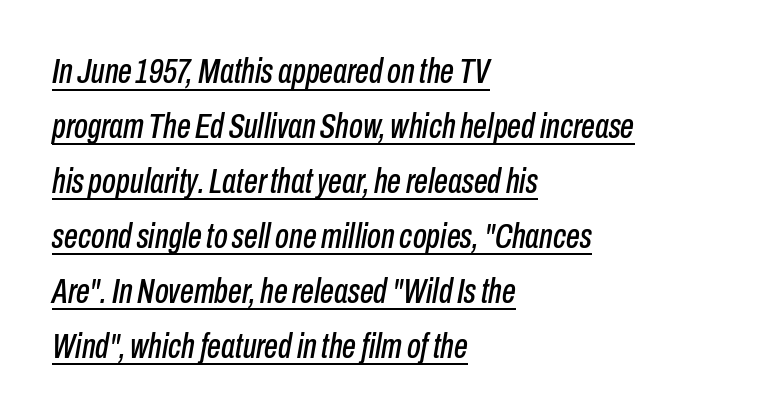
Summary of vertical rhythm: regular, with standard interline spacing. The rag falls on the right side of this text block. A typesetter would call this proportional, since set widths differ per character. Would a proofreader flag this as italicized? Yes. Compared with typical body copy, the letter spacing here is the same.
